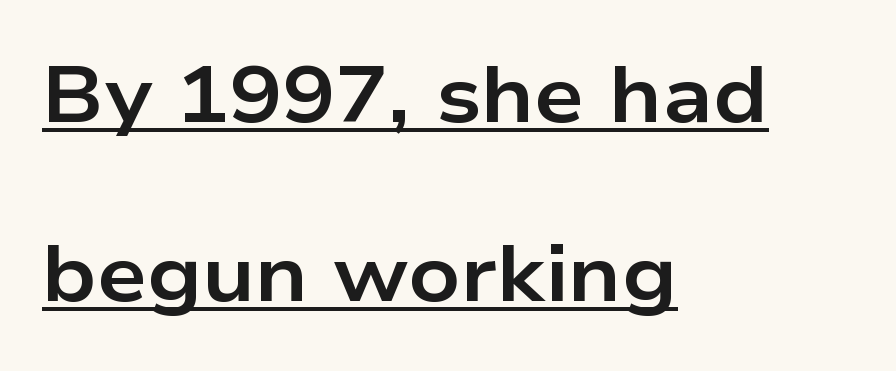
The image shows 79 px bold, wide sans-serif type, upright; set left-aligned, loose line spacing (2.26x), normal letter spacing, underlined; low stroke contrast and a medium x-height.
